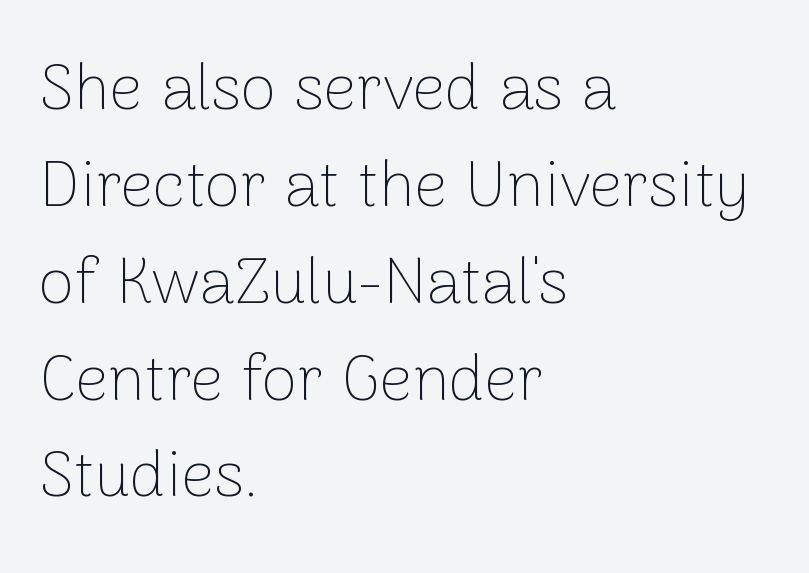
Leftover space on each line is placed entirely after the last word. Designer's note — italics off, roman on. This sample uses plain, unmodified letter spacing. Note: no serifs on the glyphs. Bare-footed words on every line.
